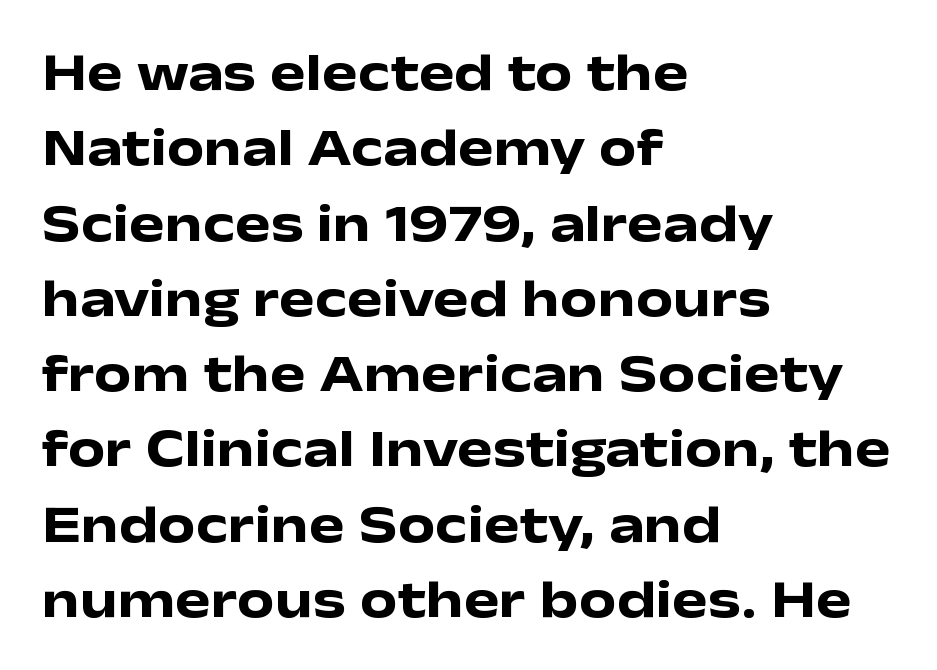
Proportional: the letters do not fall into vertical columns. In terms of posture, this sample is upright. Each row of text sits above clean, open space. The rag falls on the right side of this text block. You'd pick this weight for a headline — it's a proper bold. Is this a sans? Yes — the strokes have no serifs.
